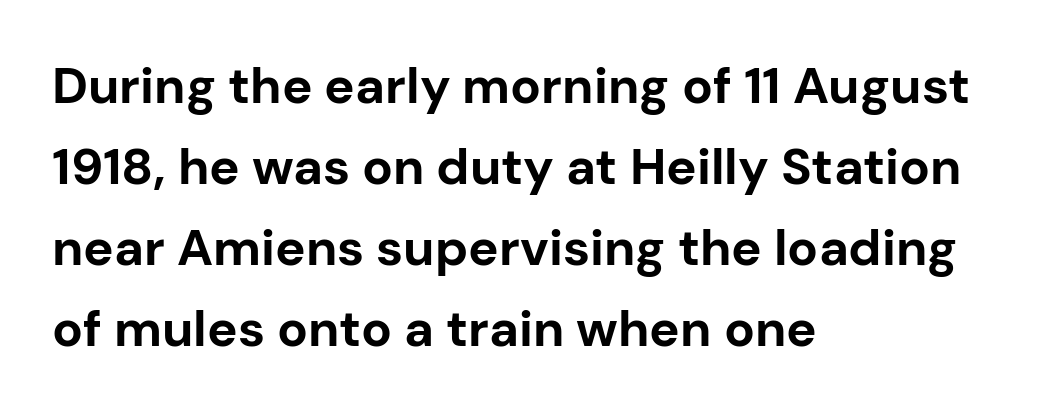
Q: Is the text bold? A: Yes.
Q: Is the text italic (slanted)? A: No, it is upright.
Q: Is the typeface a serif or a sans-serif typeface? A: Sans-serif.
Q: Is the text underlined? A: No.
Q: How is the paragraph aligned? A: Left-aligned.
Q: Is the spacing between letters normal or unusually wide? A: Normal.
Q: Is the spacing between lines tight, normal or loose? A: Normal.
Q: Width (condensed, normal, or wide)? A: Normal.
Q: Stroke contrast? A: Low.
Q: x-height? A: Medium.
Q: Monospaced? A: No.
